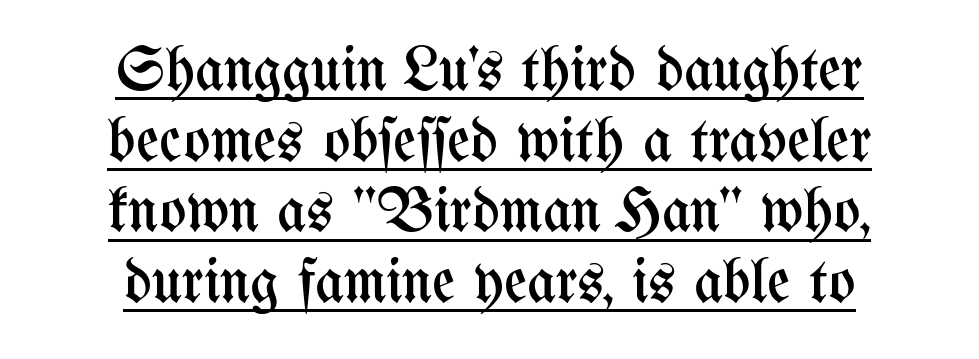
Q: Is the text bold? A: No.
Q: Is the text italic (slanted)? A: No, it is upright.
Q: Is the text underlined? A: Yes.
Q: How is the paragraph aligned? A: Centered.
Q: Is the spacing between letters normal or unusually wide? A: Normal.
Q: Is the spacing between lines tight, normal or loose? A: Tight.
Q: Width (condensed, normal, or wide)? A: Condensed.
Q: Stroke contrast? A: Medium.
Q: x-height? A: Medium.
Q: Monospaced? A: No.
